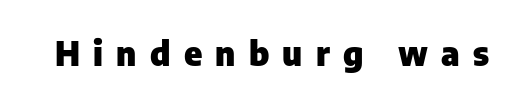
Q: Is the text bold? A: Yes.
Q: Is the text italic (slanted)? A: No, it is upright.
Q: Is the typeface a serif or a sans-serif typeface? A: Sans-serif.
Q: Is the text underlined? A: No.
Q: Is the spacing between letters normal or unusually wide? A: Unusually wide.
Q: Width (condensed, normal, or wide)? A: Normal.
Q: Stroke contrast? A: Low.
Q: x-height? A: Medium.
Q: Monospaced? A: No.
